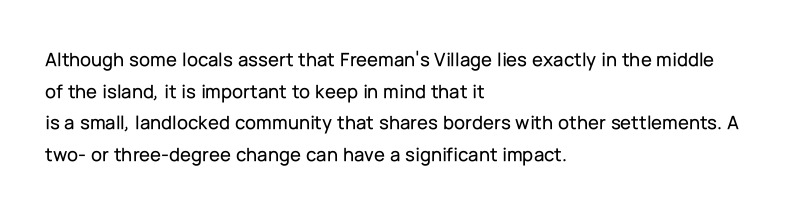
Q: Is the text italic (slanted)? A: No, it is upright.
Q: Is the text underlined? A: No.
Q: How is the paragraph aligned? A: Left-aligned.
Q: Is the spacing between letters normal or unusually wide? A: Normal.
Q: Is the spacing between lines tight, normal or loose? A: Normal.
